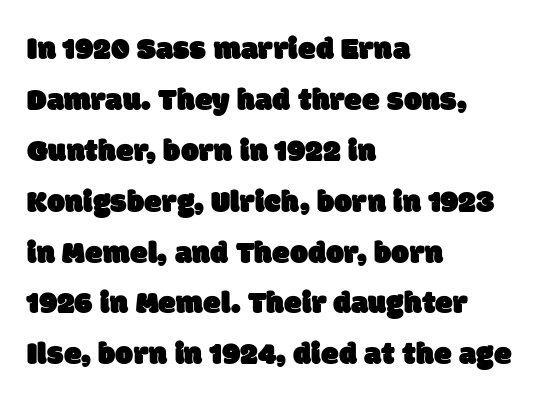
This sample is left-justified, so line endings fall wherever the words run out. The specimen omits any rule beneath the text block's lines. Observe the absence of serifs on each vertical stroke in this sample. Honestly, the letter spacing is just normal — you wouldn't notice it. Notice how descenders clear the ascenders below comfortably — that's standard leading.
